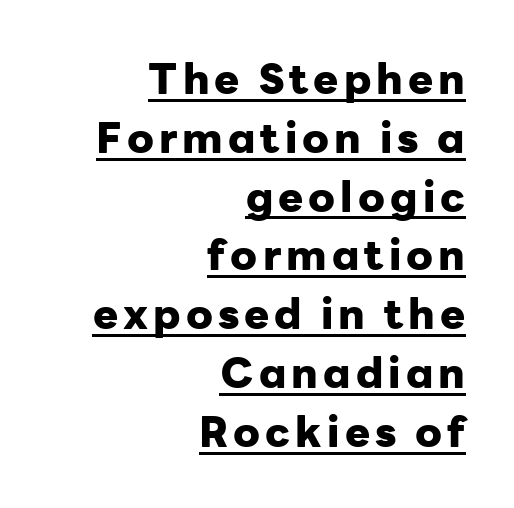
The image shows 42 px heavy sans-serif type, upright; set right-aligned, normal line spacing (1.4x), underlined; low stroke contrast and a medium x-height.
